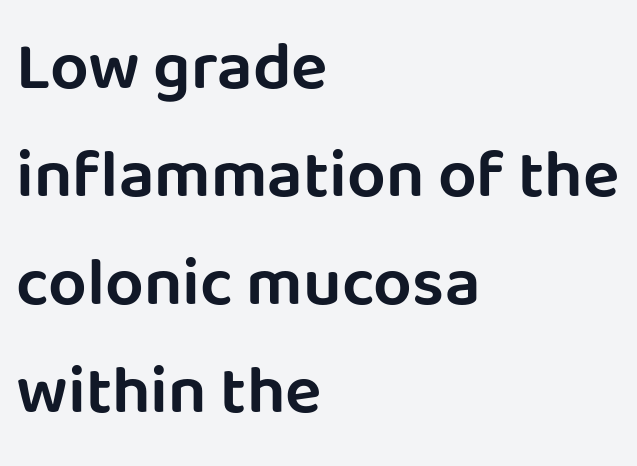
Interline gaps are of average width in this sample. This rendering leaves character spacing at its baseline value. Is there any slant? The stems are plumb. This rendering employs a face without finishing strokes, i.e., a sans-serif.
